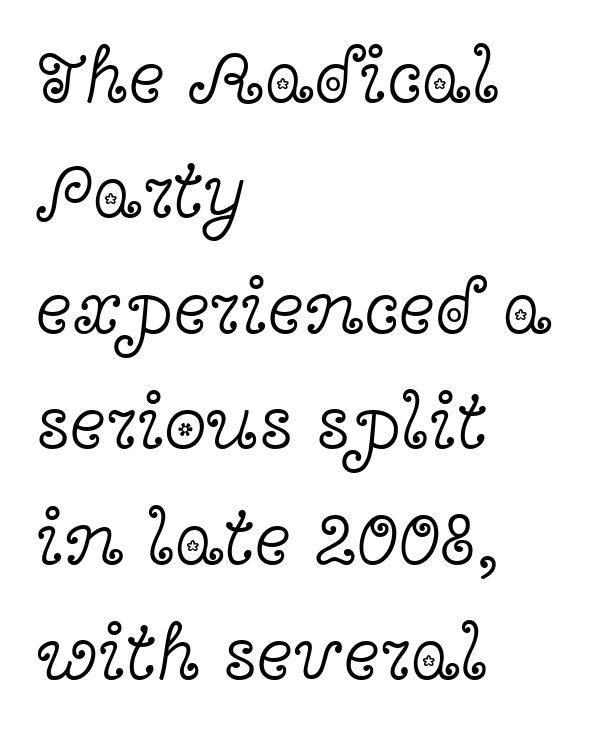
Q: Is the text bold? A: No.
Q: Is the text italic (slanted)? A: No, it is upright.
Q: Is the typeface a serif or a sans-serif typeface? A: Serif.
Q: Is the text underlined? A: No.
Q: How is the paragraph aligned? A: Left-aligned.
Q: Is the spacing between letters normal or unusually wide? A: Normal.
Q: Is the spacing between lines tight, normal or loose? A: Normal.
Q: Width (condensed, normal, or wide)? A: Wide.
Q: x-height? A: Medium.
Q: Monospaced? A: No.
